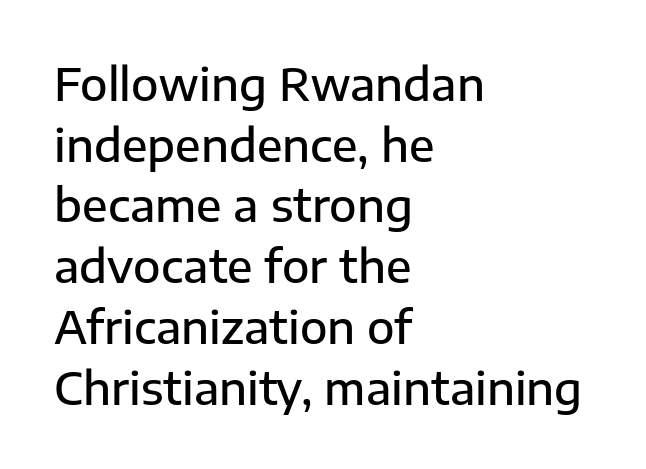
Q: Is the text bold? A: Semi-bold.
Q: Is the text italic (slanted)? A: No, it is upright.
Q: Is the typeface a serif or a sans-serif typeface? A: Sans-serif.
Q: Is the text underlined? A: No.
Q: How is the paragraph aligned? A: Left-aligned.
Q: Is the spacing between letters normal or unusually wide? A: Normal.
Q: Is the spacing between lines tight, normal or loose? A: Normal.
Q: Width (condensed, normal, or wide)? A: Normal.
Q: Stroke contrast? A: Low.
Q: x-height? A: Medium.
Q: Monospaced? A: No.
